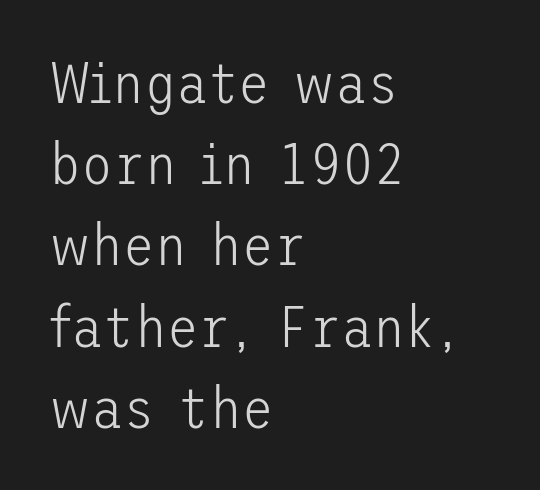
The line-height multiplier appears to be the usual default. Is this a heavy cut? Hardly; it is regular or lighter. Is the block centered? No — it sits flush against the left margin. Glyph-to-glyph distance matches everyday printed text. The foot of each line stays bare and open.
